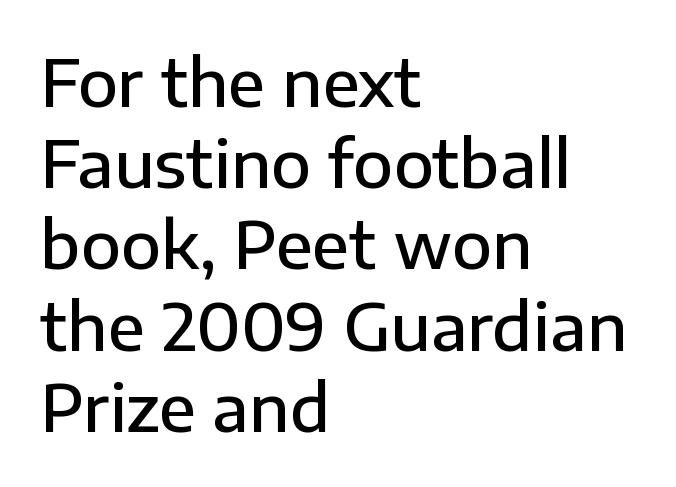
One-word summary of the alignment: left. The letters sit at their default tracking, neither squeezed nor spread. I'd call this a sans setting — the letters go barefoot. Whoever set this chose a conventional vertical rhythm. Bold? Not quite — semibold, heavier than regular but stopping short. Characters remain perfectly vertical along every line.
